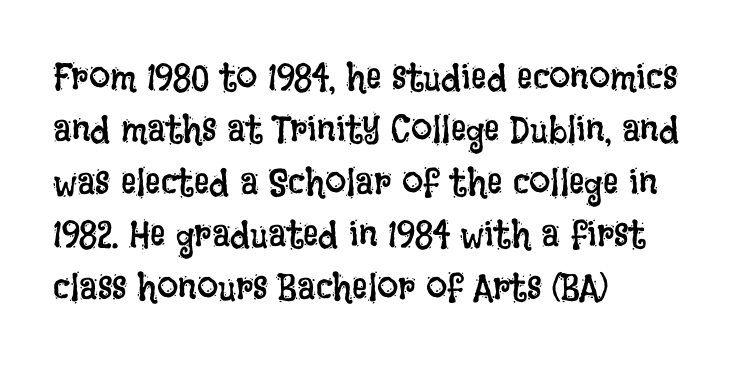
{"italic": "no", "bold": "no", "weight": "regular", "width": "condensed", "stroke_contrast": "low", "x_height": "large", "monospaced": "no", "underline": "no", "align": "left", "line_spacing": "normal", "line_spacing_ratio": 1.38, "letter_spacing": "normal", "letter_spacing_em": 0.0, "glyph_px": 38}
